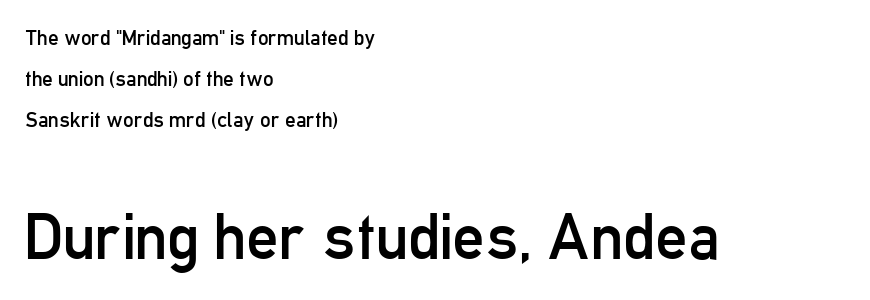
Q: Is the text bold? A: No.
Q: Is the text italic (slanted)? A: No, it is upright.
Q: Is the typeface a serif or a sans-serif typeface? A: Sans-serif.
Q: Is the text underlined? A: No.
Q: How is the paragraph aligned? A: Left-aligned.
Q: Is the spacing between letters normal or unusually wide? A: Normal.
Q: Is the spacing between lines tight, normal or loose? A: Loose.
Q: Which block of text is set in a larger size, the first (top) or the second (bottom)? A: The second (bottom) one.
Q: Width (condensed, normal, or wide)? A: Condensed.
Q: Stroke contrast? A: Low.
Q: x-height? A: Medium.
Q: Monospaced? A: No.
